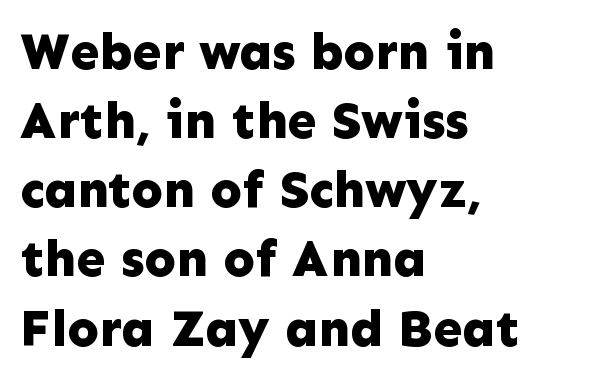
Each word holds together tightly as a unit, with standard inter-letter gaps. Think of a printed novel: that variable character pitch is what you see here. The zone under the glyphs is completely vacant. It's the straight-up-and-down kind of type. Does the copy run flush right? No — it runs flush left. Look at the stroke-to-counter ratio: heavy, a bold.
